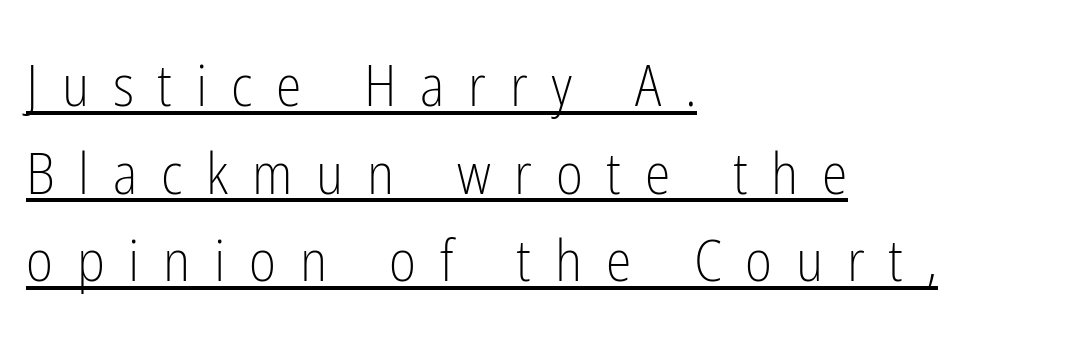
{"serif": "no", "italic": "no", "bold": "no", "weight": "light", "width": "condensed", "stroke_contrast": "low", "x_height": "medium", "monospaced": "no", "underline": "yes", "align": "left", "line_spacing": "normal", "line_spacing_ratio": 1.51, "letter_spacing": "wide", "letter_spacing_em": 0.41, "glyph_px": 58}
